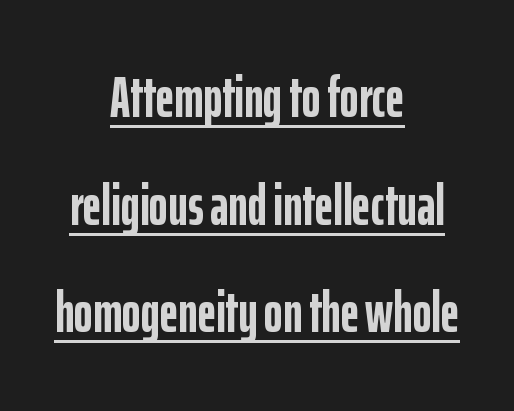
{"serif": "no", "italic": "no", "bold": "yes", "weight": "semibold", "width": "condensed", "stroke_contrast": "low", "x_height": "medium", "monospaced": "no", "underline": "yes", "align": "center", "line_spacing_ratio": 1.89, "letter_spacing": "normal", "letter_spacing_em": 0.0, "glyph_px": 57}
